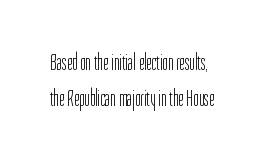
The image shows 23 px text type, upright; set left-aligned, normal line spacing (1.58x), normal letter spacing, not underlined.
